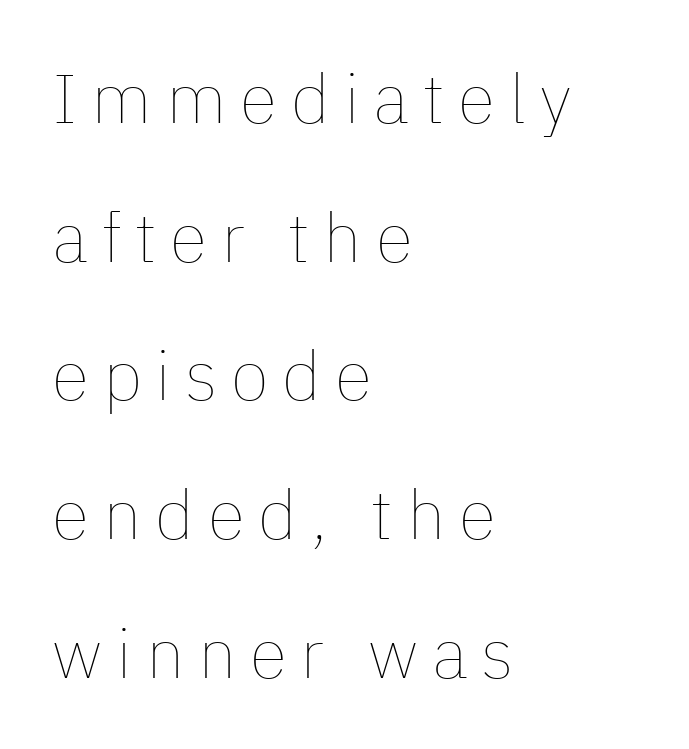
{"italic": "no", "bold": "no", "weight": "thin", "width": "normal", "stroke_contrast": "low", "x_height": "medium", "monospaced": "no", "underline": "no", "align": "left", "line_spacing": "loose", "line_spacing_ratio": 2.01, "letter_spacing": "wide", "letter_spacing_em": 0.2, "glyph_px": 69}
